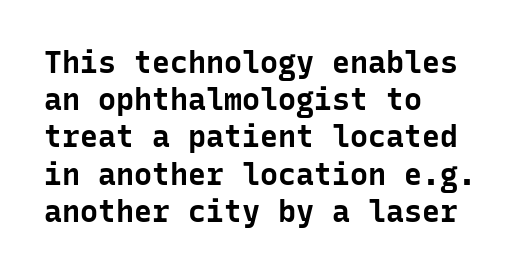
Left-aligned paragraph, ragged on the right. The area under the type is left untouched. Weight check: bold — yes, fully. The typeface chosen for these lines omits serifs. You could call the tracking neutral — neither tight nor loose.
